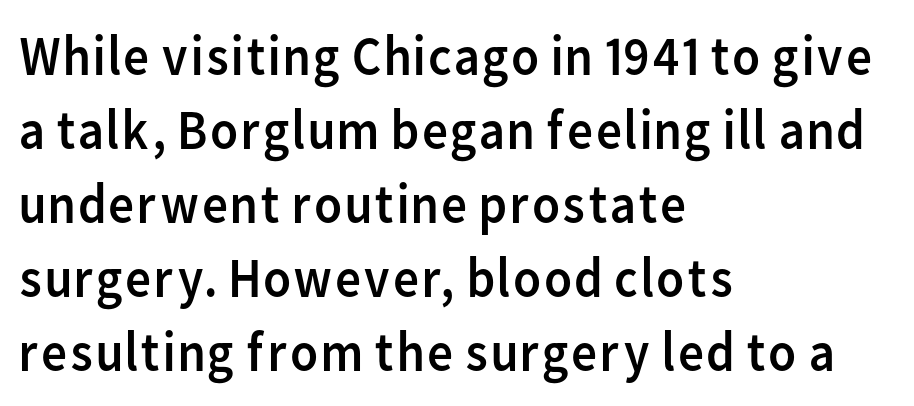
{"serif": "no", "italic": "no", "bold": "no", "weight": "regular", "width": "normal", "stroke_contrast": "low", "x_height": "medium", "monospaced": "no", "underline": "no", "align": "left", "line_spacing": "normal", "line_spacing_ratio": 1.3, "letter_spacing": "normal", "letter_spacing_em": 0.0, "glyph_px": 57}
